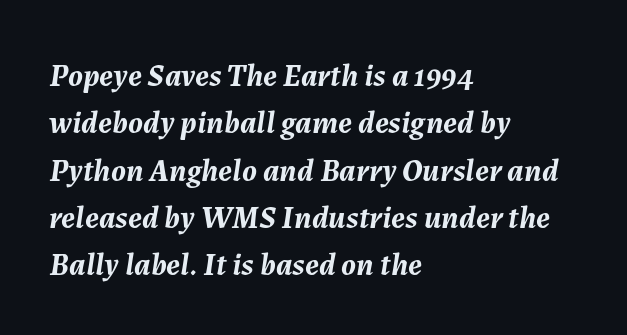
The rendering uses natural spacing where letterforms have individual widths. Summary of weight: heavy, a full bold. Default kerning and tracking; the words read as compact shapes. Leading matches the norm, producing a regular column. Which margin do the lines hug? The left one — the right edge is uneven. This is oblique type, the kind used for emphasis or titles.
